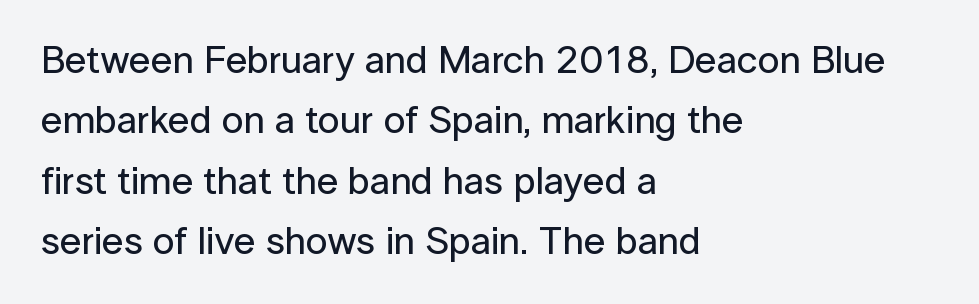
In terms of letterform style, serifs are entirely absent. Regular leading. The string is rendered with underlining switched off. Does the lettering tilt? It doesn't — this is upright. This rendering uses left alignment, leaving the right contour irregular. Proportional: the letters do not fall into vertical columns.
